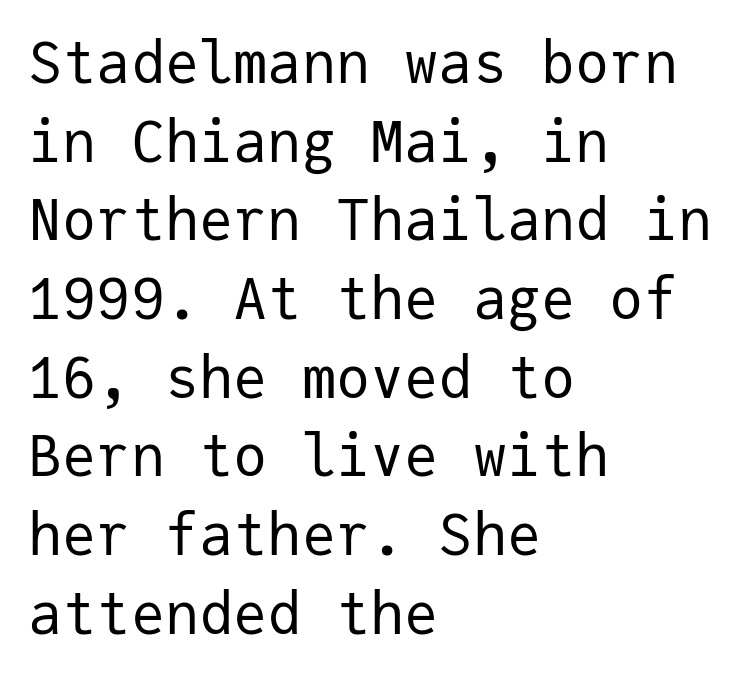
The image shows 57 px regular-weight sans-serif type, upright, monospaced; set left-aligned, normal line spacing (1.38x), normal letter spacing, not underlined; low stroke contrast and a medium x-height.
